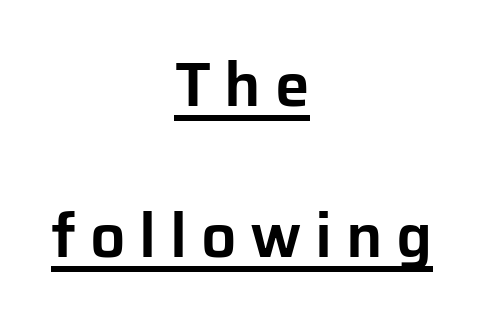
Does the leading feel generous? Absolutely, it's lavish. When letters stand straight like this, we call the style roman or upright. Substantial extra tracking has been applied to these lines. This sample has the flowing, uneven cadence of proportional lettering.
